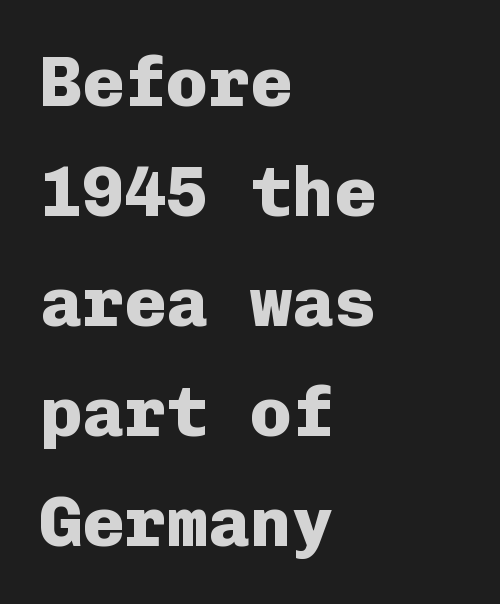
Q: Is the text bold? A: Yes.
Q: Is the text italic (slanted)? A: No, it is upright.
Q: Is the typeface a serif or a sans-serif typeface? A: Sans-serif.
Q: Is the text underlined? A: No.
Q: How is the paragraph aligned? A: Left-aligned.
Q: Is the spacing between letters normal or unusually wide? A: Normal.
Q: Is the spacing between lines tight, normal or loose? A: Normal.
Q: Width (condensed, normal, or wide)? A: Normal.
Q: Stroke contrast? A: Low.
Q: x-height? A: Medium.
Q: Monospaced? A: Yes.
